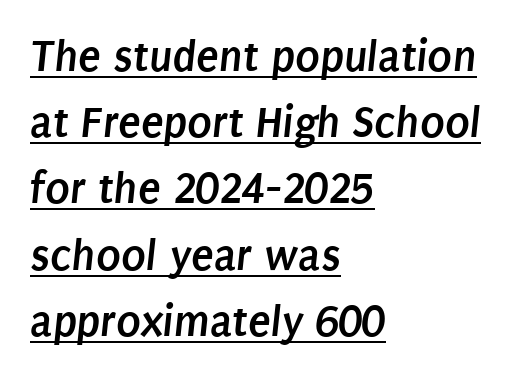
Notice how the passage keeps a crisp vertical edge on the left only. Spacing verdict: proportional, widths tailored to each character. Compared with typical paragraphs, the rows here are spaced about the same. Characters follow at the spacing the type designer built in.
